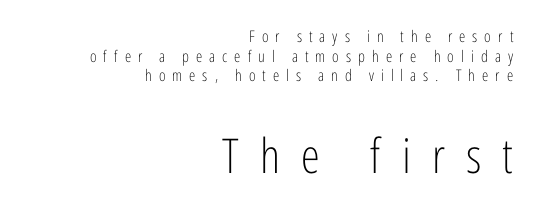
The lines are quadded right. Stems and bowls with no extra thickness — not bold. Bare-footed words on every line. Posture: straight, roman, zero tilt.
